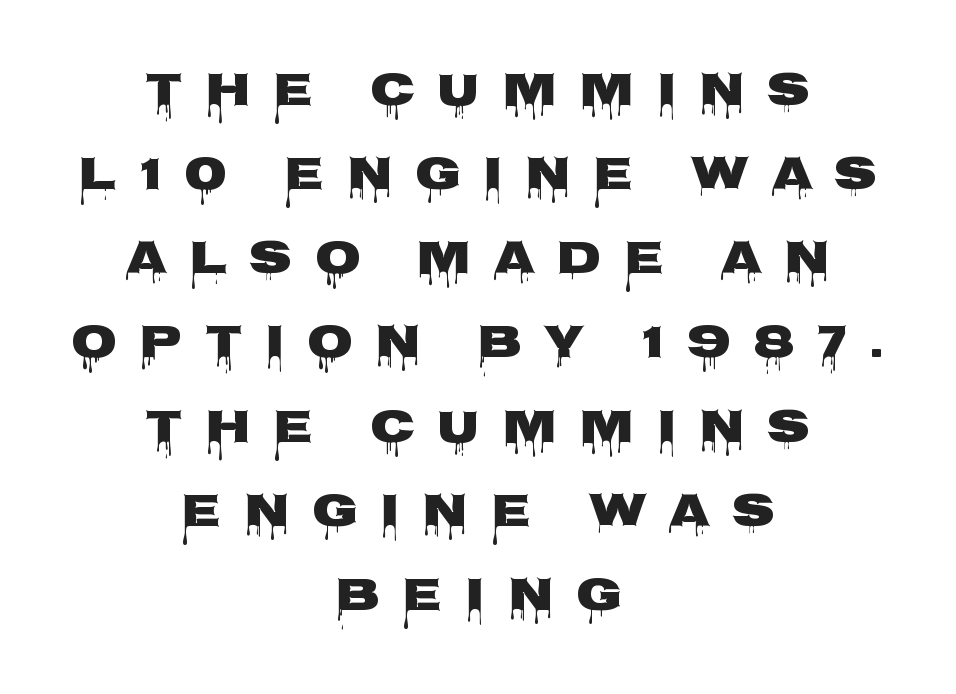
{"serif": "no", "italic": "no", "width": "wide", "stroke_contrast": "low", "x_height": "large", "monospaced": "no", "underline": "no", "align": "center", "line_spacing_ratio": 1.79, "letter_spacing": "wide", "letter_spacing_em": 0.47, "glyph_px": 47}
